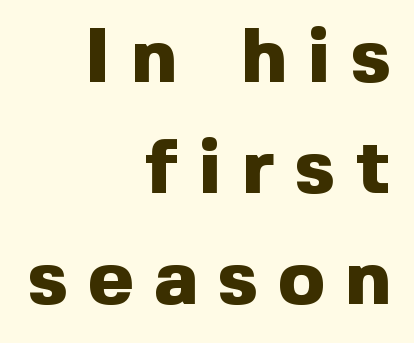
Q: Is the text bold? A: Yes.
Q: Is the text italic (slanted)? A: No, it is upright.
Q: Is the typeface a serif or a sans-serif typeface? A: Sans-serif.
Q: Is the text underlined? A: No.
Q: How is the paragraph aligned? A: Right-aligned.
Q: Is the spacing between letters normal or unusually wide? A: Unusually wide.
Q: Is the spacing between lines tight, normal or loose? A: Normal.
Q: Width (condensed, normal, or wide)? A: Normal.
Q: x-height? A: Medium.
Q: Monospaced? A: No.
